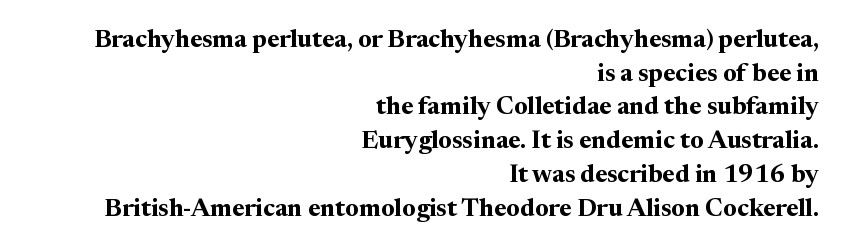
Posture: upright roman. Is the type bold? Yes — the strokes are clearly thick and heavy. The zone under the glyphs is completely vacant. How would I describe the line gaps? Plain and ordinary. You could call the tracking neutral — neither tight nor loose. Short and long lines alike share a common ending point at right.
